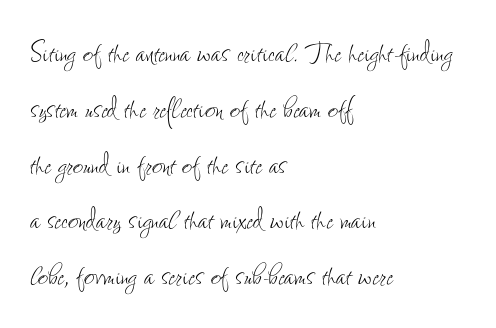
Q: Is the text bold? A: No.
Q: Is the text italic (slanted)? A: Yes.
Q: Is the text underlined? A: No.
Q: How is the paragraph aligned? A: Left-aligned.
Q: Is the spacing between letters normal or unusually wide? A: Normal.
Q: Is the spacing between lines tight, normal or loose? A: Normal.
Q: Width (condensed, normal, or wide)? A: Condensed.
Q: Stroke contrast? A: Low.
Q: x-height? A: Small.
Q: Monospaced? A: No.
